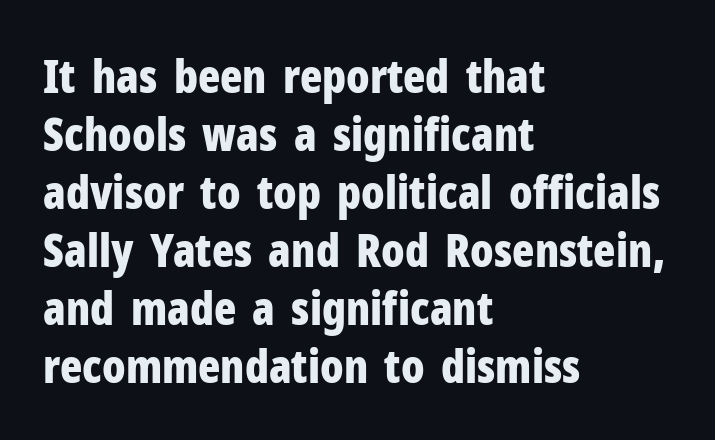
Q: Is the text bold? A: Yes.
Q: Is the text italic (slanted)? A: No, it is upright.
Q: Is the typeface a serif or a sans-serif typeface? A: Sans-serif.
Q: Is the text underlined? A: No.
Q: How is the paragraph aligned? A: Left-aligned.
Q: Is the spacing between letters normal or unusually wide? A: Normal.
Q: Is the spacing between lines tight, normal or loose? A: Normal.
Q: Width (condensed, normal, or wide)? A: Condensed.
Q: Stroke contrast? A: Low.
Q: x-height? A: Medium.
Q: Monospaced? A: No.
